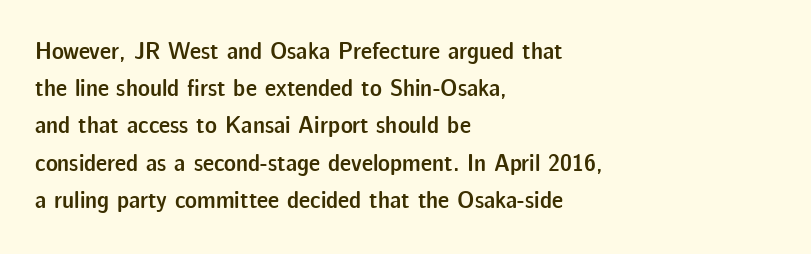
Q: Is the text bold? A: Semi-bold.
Q: Is the text italic (slanted)? A: No, it is upright.
Q: Is the text underlined? A: No.
Q: How is the paragraph aligned? A: Left-aligned.
Q: Is the spacing between letters normal or unusually wide? A: Normal.
Q: Is the spacing between lines tight, normal or loose? A: Normal.
